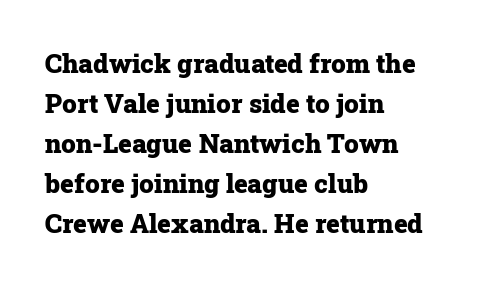
The image shows 26 px bold type, upright; set left-aligned, normal line spacing (1.54x), normal letter spacing, not underlined.
